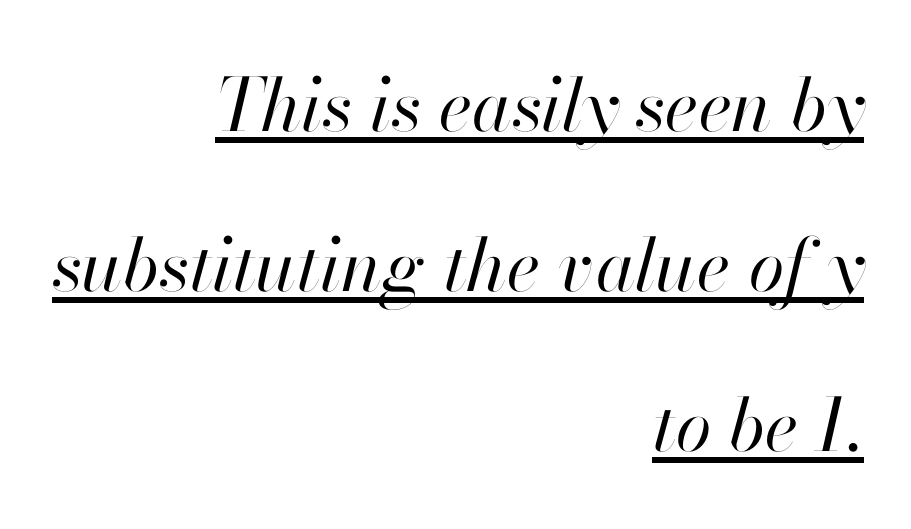
{"italic": "yes", "lean": "right", "slant_degrees": 13, "bold": "no", "weight": "regular", "width": "normal", "stroke_contrast": "high", "x_height": "small", "monospaced": "no", "underline": "yes", "align": "right", "line_spacing": "loose", "line_spacing_ratio": 2.19, "letter_spacing": "normal", "letter_spacing_em": 0.0, "glyph_px": 73}
